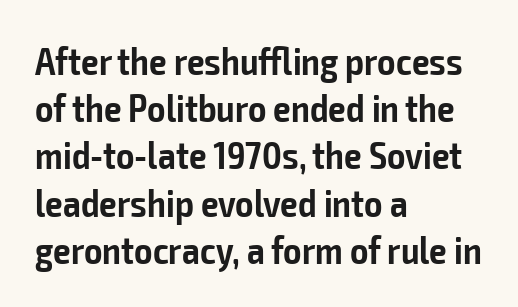
The glyphs have the mass of a demibold cut, below bold. Posture: vertical. Default kerning and tracking; the words read as compact shapes. Proportional: the letters do not fall into vertical columns.
